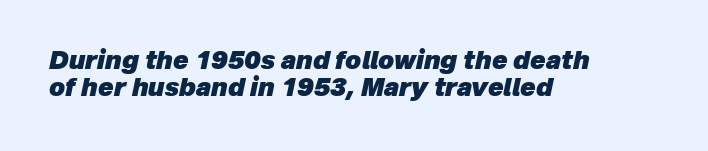
The image shows 25 px bold type, italic (leaning right); set left-aligned, tight line spacing (1.08x), normal letter spacing, not underlined.
